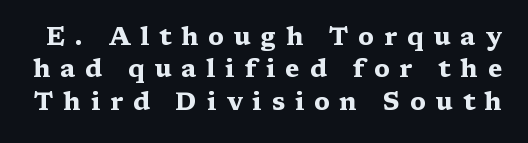
The image shows 25 px bold type, upright; set normal line spacing (1.3x), unusually wide letter spacing (+0.39 em), not underlined.
